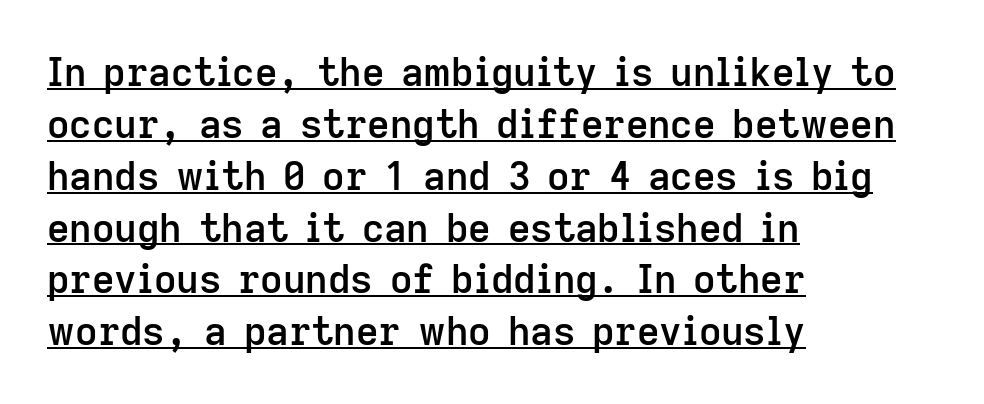
{"serif": "no", "italic": "no", "bold": "semi", "weight": "semibold", "width": "normal", "stroke_contrast": "low", "x_height": "medium", "monospaced": "no", "underline": "yes", "align": "left", "line_spacing": "normal", "line_spacing_ratio": 1.33, "letter_spacing": "normal", "letter_spacing_em": 0.0, "glyph_px": 39}
